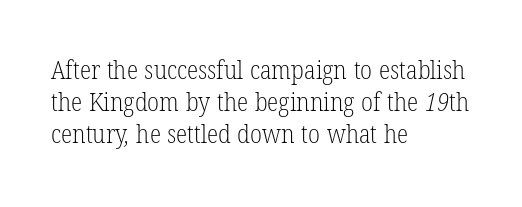
Q: Is the text bold? A: No.
Q: Is the text underlined? A: No.
Q: How is the paragraph aligned? A: Left-aligned.
Q: Is the spacing between letters normal or unusually wide? A: Normal.
